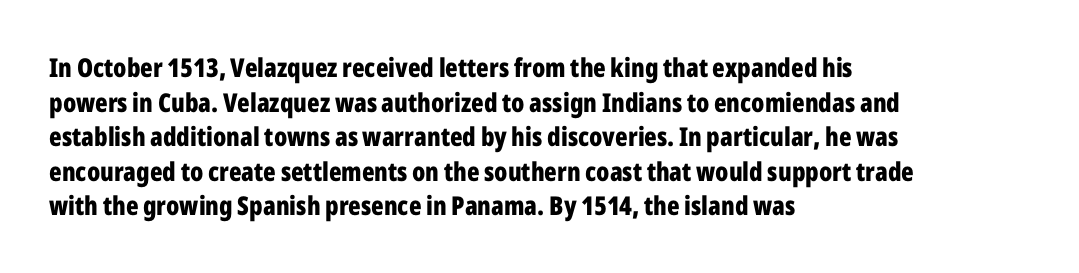
The image shows 26 px bold type, upright; set left-aligned, normal line spacing (1.33x), normal letter spacing, not underlined.
